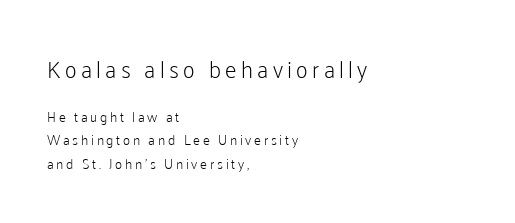
Q: Is the text bold? A: No.
Q: Is the text italic (slanted)? A: No, it is upright.
Q: Is the text underlined? A: No.
Q: How is the paragraph aligned? A: Left-aligned.
Q: Is the spacing between lines tight, normal or loose? A: Normal.
Q: Which block of text is set in a larger size, the first (top) or the second (bottom)? A: The first (top) one.
